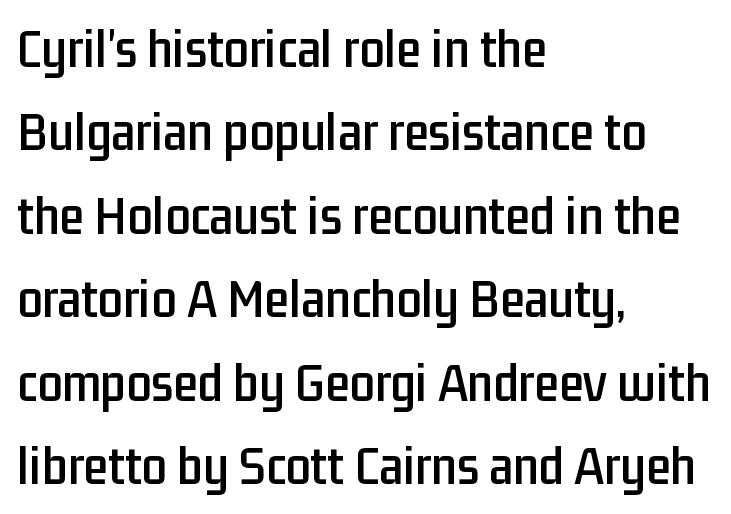
Q: Is the text italic (slanted)? A: No, it is upright.
Q: Is the typeface a serif or a sans-serif typeface? A: Sans-serif.
Q: Is the text underlined? A: No.
Q: How is the paragraph aligned? A: Left-aligned.
Q: Is the spacing between letters normal or unusually wide? A: Normal.
Q: Is the spacing between lines tight, normal or loose? A: Normal.
Q: Width (condensed, normal, or wide)? A: Condensed.
Q: Stroke contrast? A: Low.
Q: x-height? A: Medium.
Q: Monospaced? A: No.
